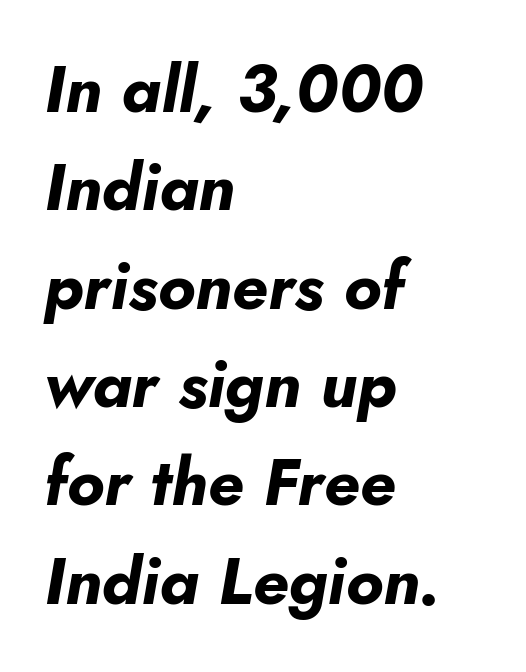
Rows of type keep a routine distance in the vertical direction. The face used here is proportionally spaced, like ordinary book or web type. Horizontally, the lines are justified to the leading edge only. Anything drawn beneath the words? Only blank space.
